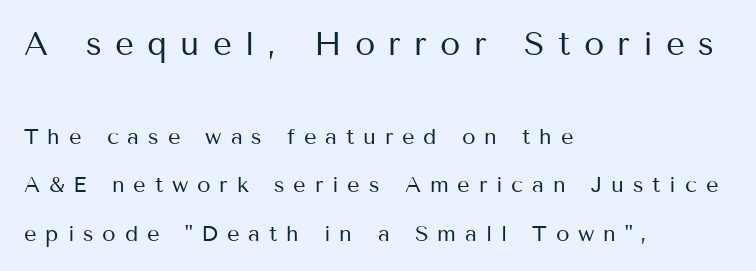
The image shows 33 px regular-weight sans-serif type, upright; set left-aligned, loose line spacing (2.2x), unusually wide letter spacing (+0.4 em), not underlined; the first (top) block is 1.5x larger; medium stroke contrast and a medium x-height.
